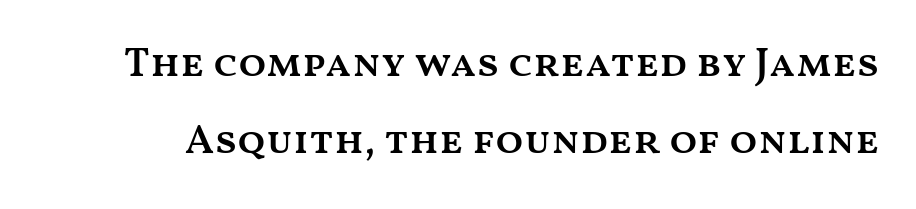
The image shows 41 px semibold, wide type, upright; set line spacing 1.89x, normal letter spacing, not underlined; medium stroke contrast and a medium x-height.
